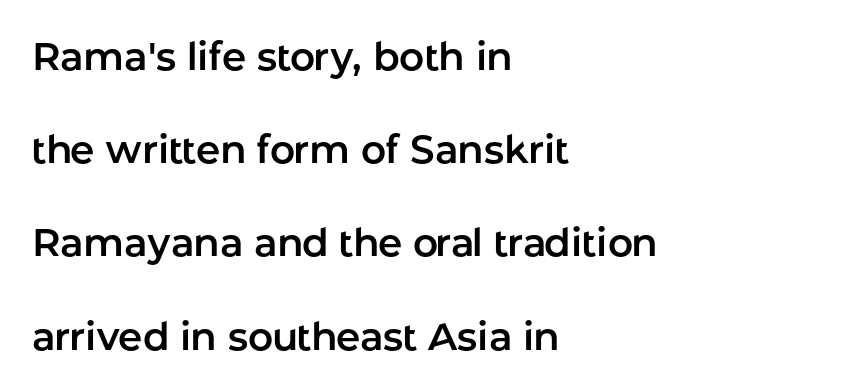
The image shows 39 px sans-serif type, upright; set left-aligned, loose line spacing (2.39x), normal letter spacing, not underlined; low stroke contrast and a medium x-height.
